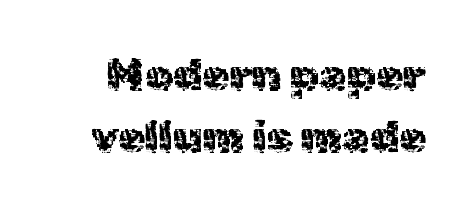
The image shows 44 px sans-serif type, upright; set normal line spacing (1.4x), normal letter spacing, not underlined; a medium x-height.
